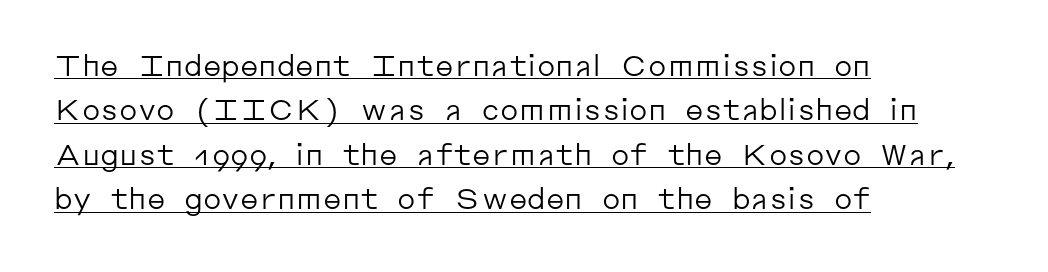
Q: Is the text bold? A: No.
Q: Is the text italic (slanted)? A: No, it is upright.
Q: Is the typeface a serif or a sans-serif typeface? A: Sans-serif.
Q: Is the text underlined? A: Yes.
Q: How is the paragraph aligned? A: Left-aligned.
Q: Is the spacing between letters normal or unusually wide? A: Normal.
Q: Is the spacing between lines tight, normal or loose? A: Normal.
Q: Width (condensed, normal, or wide)? A: Normal.
Q: Stroke contrast? A: Low.
Q: x-height? A: Medium.
Q: Monospaced? A: No.
